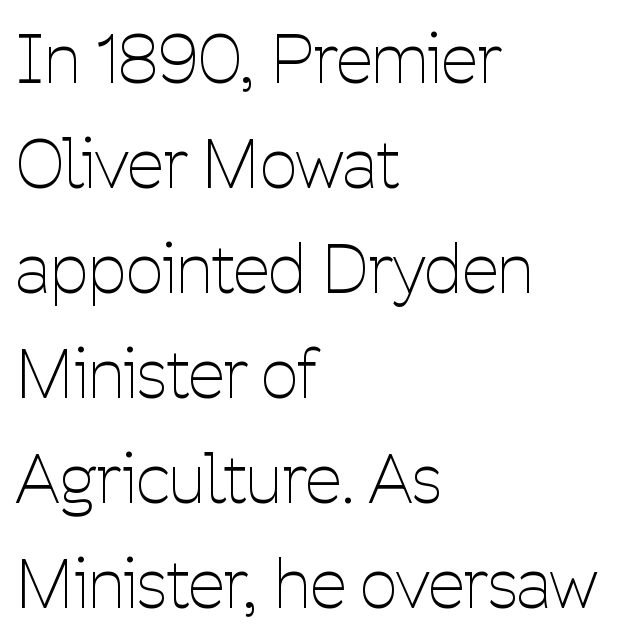
The leading is moderate, giving the passage an even texture. Reading down the block, your eye returns to a fixed left position each line. Looks like regular typesetting: each glyph gets only the width it needs. No chunkiness to these letters — they're not bold.
